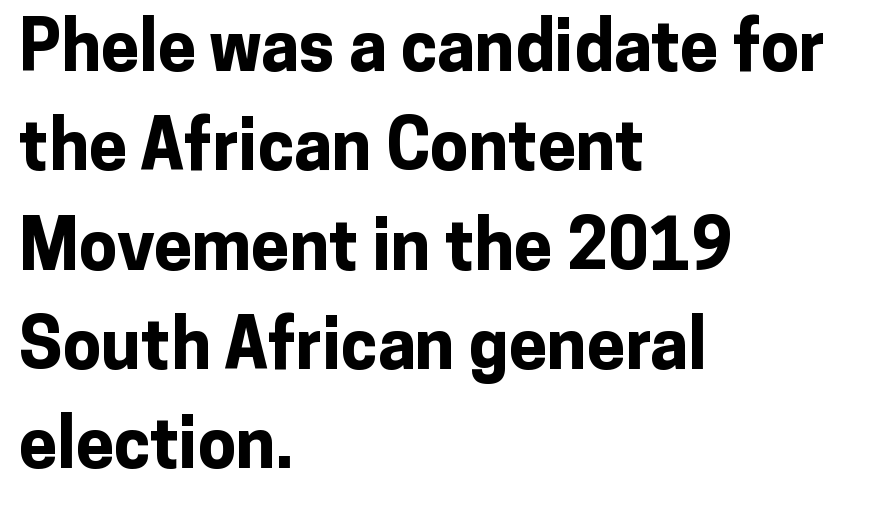
Stroke terminals: plain, sans-serif. The passage shown is typed in a proportional face where columns would drift. The glyphs are unaccompanied by any horizontal stroke below them. This block has exactly the height ordinary leading produces. Posture: straight, roman, zero tilt.
